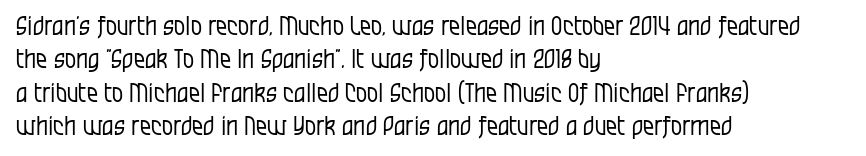
Q: Is the text bold? A: No.
Q: Is the text italic (slanted)? A: No, it is upright.
Q: Is the text underlined? A: No.
Q: How is the paragraph aligned? A: Left-aligned.
Q: Is the spacing between letters normal or unusually wide? A: Normal.
Q: Is the spacing between lines tight, normal or loose? A: Normal.
